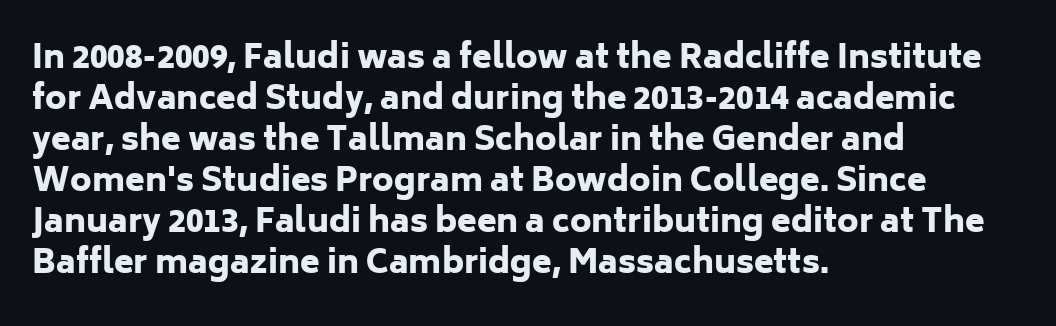
Posture: straight, roman, zero tilt. The block of text has a typical density, with ordinary space between rows. Unlike a traditional serif, this face leaves its strokes unadorned. Unmarked baselines from the first word to the last.
